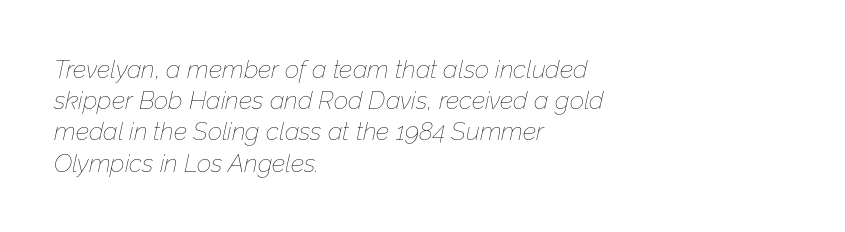
Q: Is the text bold? A: No.
Q: Is the text italic (slanted)? A: Yes, it leans right by about 12 degrees.
Q: Is the text underlined? A: No.
Q: How is the paragraph aligned? A: Left-aligned.
Q: Is the spacing between letters normal or unusually wide? A: Normal.
Q: Is the spacing between lines tight, normal or loose? A: Normal.
